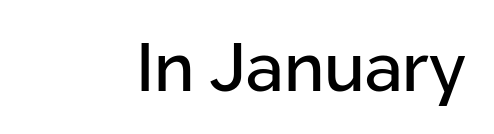
Note: no serifs on the glyphs. The foot of each line stays bare and open. The lettering stays uniformly vertical, giving the passage a roman look. Note the varied advance widths — an 'i' is clearly narrower than an 'm'. Characters follow at the spacing the type designer built in.
